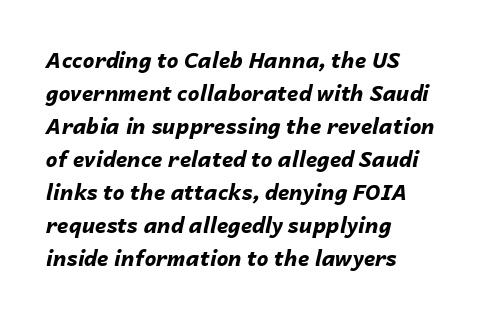
Q: Is the text bold? A: Yes.
Q: Is the text italic (slanted)? A: Yes, it leans right by about 14 degrees.
Q: Is the text underlined? A: No.
Q: How is the paragraph aligned? A: Left-aligned.
Q: Is the spacing between letters normal or unusually wide? A: Normal.
Q: Is the spacing between lines tight, normal or loose? A: Normal.
